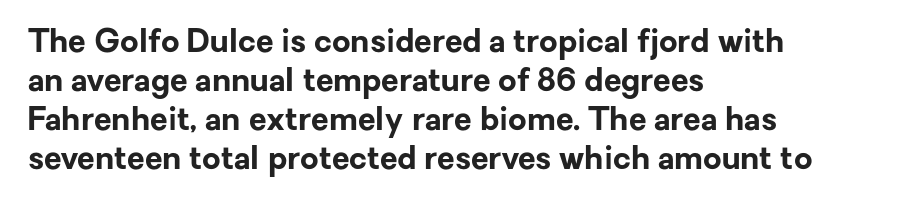
Casual observation: everything's shoved over to the left. Looks like regular typesetting: each glyph gets only the width it needs. Typographically, this falls in the sans-serif category. This is heavy type, rendered in bold. Every stem runs plumb, perpendicular to the baseline. Glance below the letters and you will spot only blank space.
